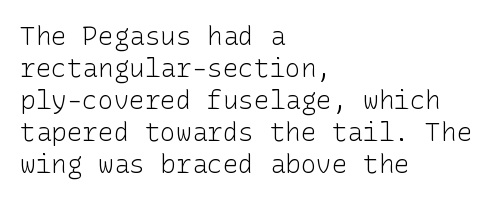
The image shows 26 px text type, upright; set left-aligned, line spacing 1.23x, normal letter spacing, not underlined.
